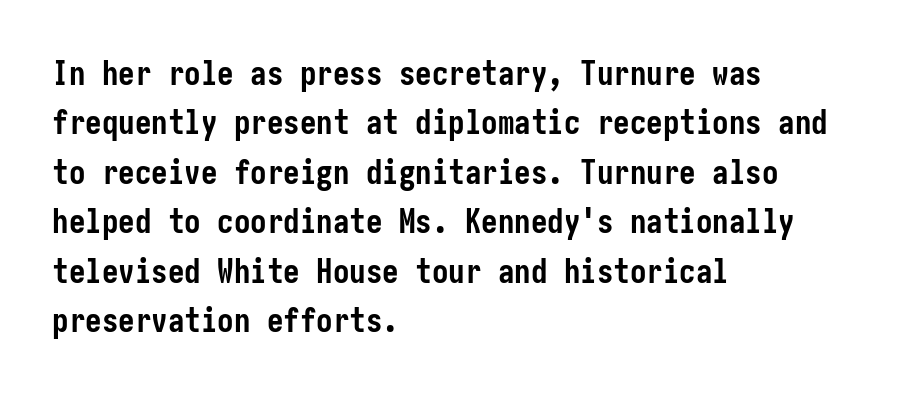
{"serif": "no", "italic": "no", "bold": "yes", "weight": "semibold", "width": "condensed", "stroke_contrast": "low", "x_height": "medium", "underline": "no", "align": "left", "line_spacing": "normal", "line_spacing_ratio": 1.5, "letter_spacing": "normal", "letter_spacing_em": 0.0, "glyph_px": 33}
